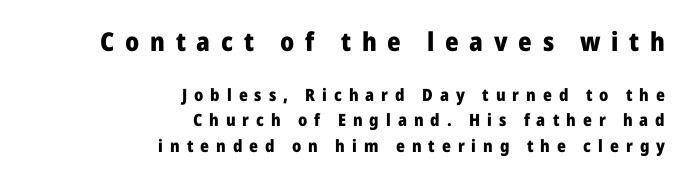
The image shows 26 px bold type, upright; set right-aligned, normal line spacing (1.48x), unusually wide letter spacing (+0.41 em), not underlined; the first (top) block is 1.53x larger.
